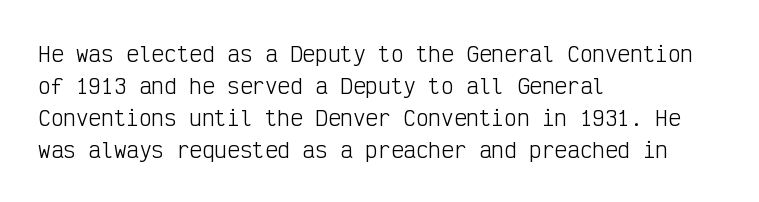
Q: Is the text bold? A: No.
Q: Is the text italic (slanted)? A: No, it is upright.
Q: Is the text underlined? A: No.
Q: How is the paragraph aligned? A: Left-aligned.
Q: Is the spacing between letters normal or unusually wide? A: Normal.
Q: Is the spacing between lines tight, normal or loose? A: Normal.
